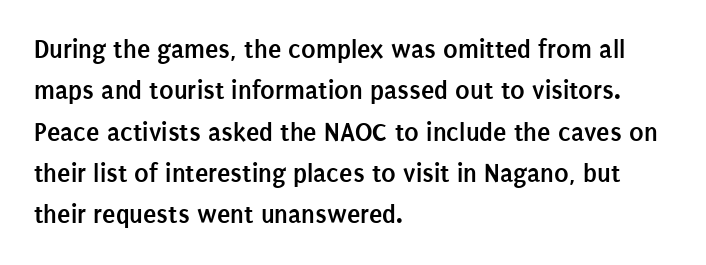
This block has exactly the height ordinary leading produces. The letterforms sit shoulder to shoulder at normal distance. On the weight axis this lands at bold, roughly 700. Line beginnings align vertically; line endings do not. A roman cut, with each character standing at attention.
